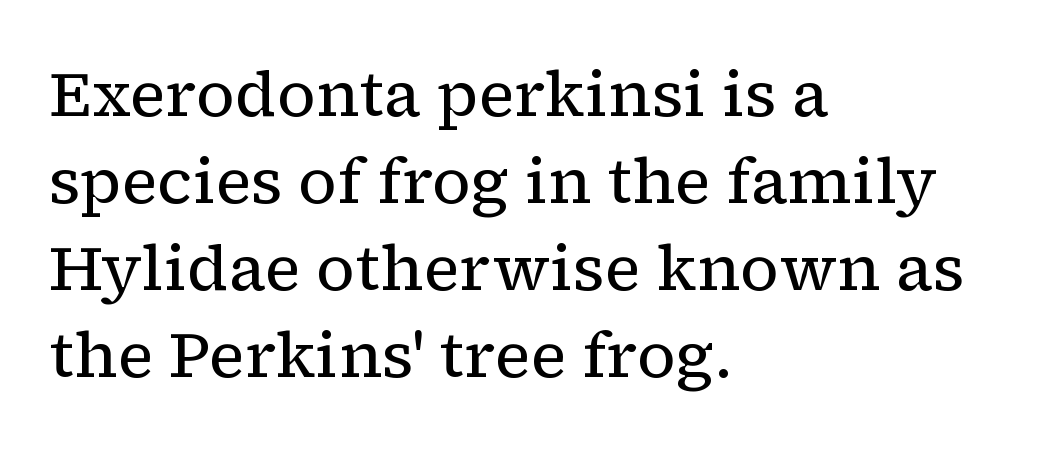
Look at the bottom of the vertical strokes: they flare into serifs here. If you measured baseline to baseline, you'd find a middling distance. A quiet, ordinary-to-light weight characterises the typeface. These lines are set flush left with a ragged right edge.
